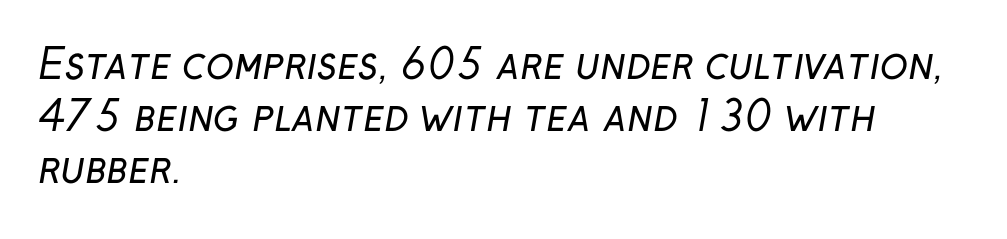
Teacher's note: observe the even left margin — that is flush-left alignment. Character widths vary here, with narrow letters taking less room than wide ones. The font family rendered here belongs to the sans-serif group. Baseline-to-baseline distance is the conventional proportion of letter height. Each row of text sits above clean, open space. Characters follow at the spacing the type designer built in.
